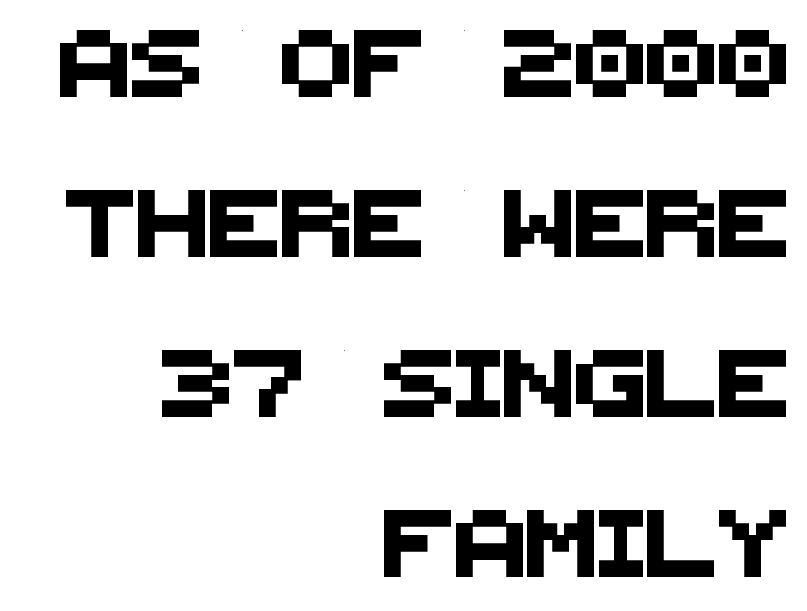
The image shows 67 px sans-serif type; set right-aligned, loose line spacing (2.39x), normal letter spacing, not underlined; medium stroke contrast and a large x-height.
